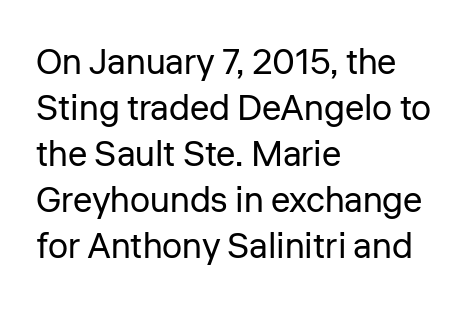
{"serif": "no", "italic": "no", "bold": "no", "weight": "regular", "width": "normal", "stroke_contrast": "low", "x_height": "medium", "monospaced": "no", "underline": "no", "align": "left", "line_spacing": "normal", "line_spacing_ratio": 1.28, "letter_spacing": "normal", "letter_spacing_em": 0.0, "glyph_px": 36}
